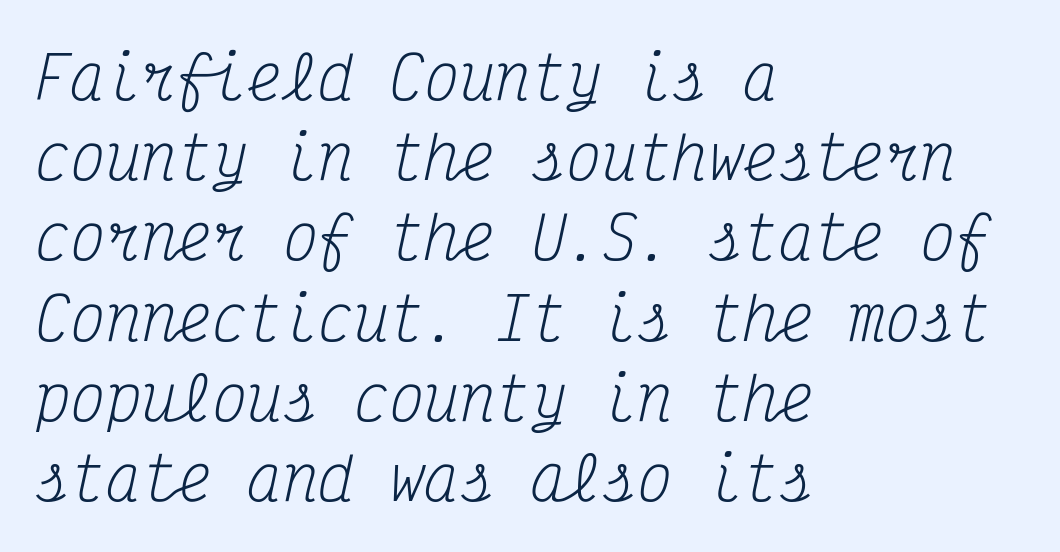
{"serif": "yes", "italic": "yes", "lean": "right", "slant_degrees": 12, "bold": "no", "weight": "regular", "width": "condensed", "stroke_contrast": "medium", "x_height": "medium", "monospaced": "yes", "underline": "no", "align": "left", "line_spacing": "normal", "line_spacing_ratio": 1.36, "letter_spacing": "normal", "letter_spacing_em": 0.0, "glyph_px": 59}
